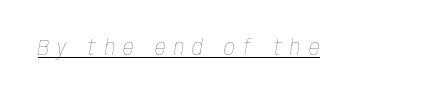
Q: Is the text bold? A: No.
Q: Is the text italic (slanted)? A: Yes, it leans right by about 10 degrees.
Q: Is the text underlined? A: Yes.
Q: Is the spacing between letters normal or unusually wide? A: Unusually wide.
